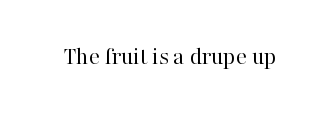
{"italic": "no", "bold": "no", "underline": "no", "letter_spacing": "normal", "letter_spacing_em": 0.0, "glyph_px": 25}
